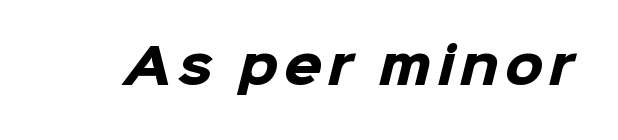
The image shows 49 px heavy sans-serif type; set not underlined; low stroke contrast and a medium x-height.
